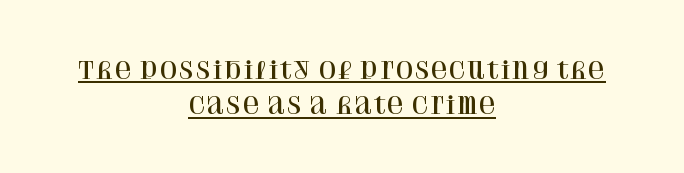
Where is the straight margin? There isn't one; the lines are centered. A typographer would call this underscored text. The font's upright variant was chosen for this text. A normal amount of white space separates one row of letters from the next. Between one letter and the next there's only the usual sliver of space.
